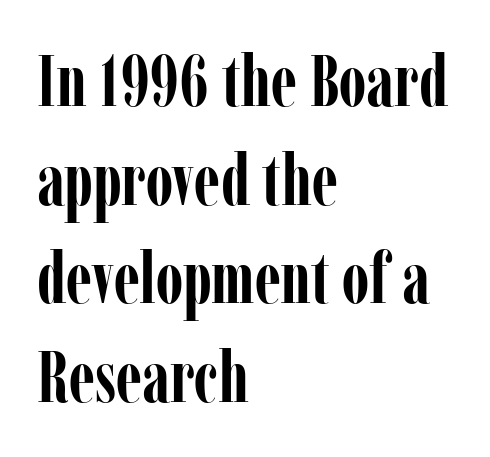
The image shows 72 px semibold, condensed serif type, upright; set left-aligned, normal line spacing (1.37x), normal letter spacing, not underlined; low stroke contrast and a medium x-height.
